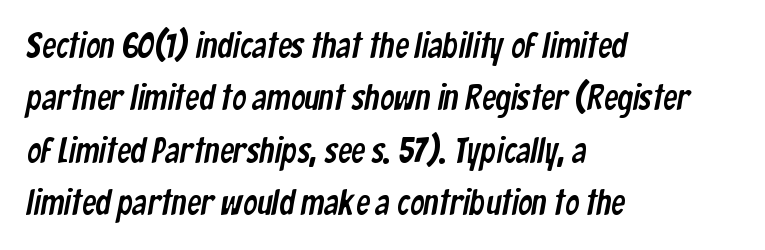
Q: Is the typeface a serif or a sans-serif typeface? A: Sans-serif.
Q: Is the text underlined? A: No.
Q: How is the paragraph aligned? A: Left-aligned.
Q: Is the spacing between letters normal or unusually wide? A: Normal.
Q: Is the spacing between lines tight, normal or loose? A: Normal.
Q: Width (condensed, normal, or wide)? A: Condensed.
Q: Stroke contrast? A: Low.
Q: x-height? A: Medium.
Q: Monospaced? A: No.
